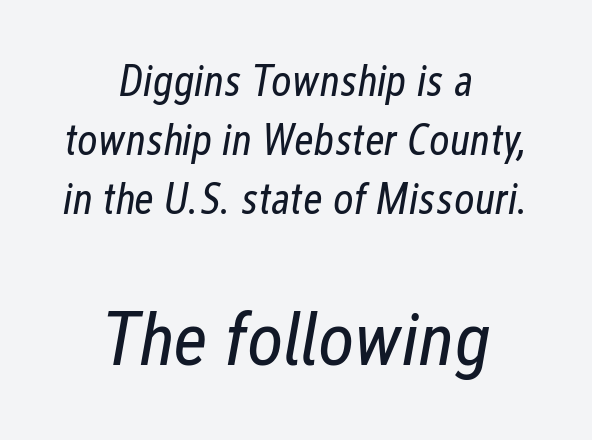
Regarding leading, the lines here are spaced in the standard way. Is this a fixed-width face? No — the glyphs have proportional, varying widths. Which margin do the lines hug? Neither — every line sits in the middle. Yep, that's italic — everything's leaning. No word sits above an underline. Inter-character spacing is left at the font's built-in metrics.
